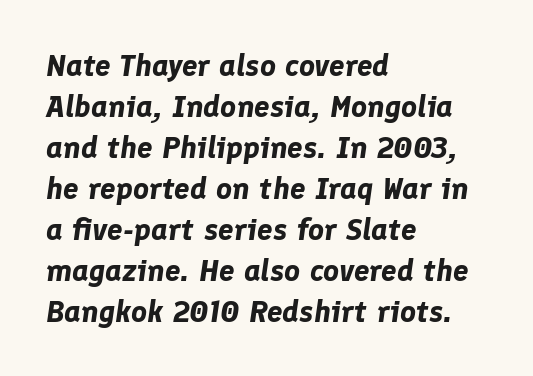
Q: Is the text bold? A: Yes.
Q: Is the text italic (slanted)? A: Yes, it leans right by about 8 degrees.
Q: Is the text underlined? A: No.
Q: How is the paragraph aligned? A: Left-aligned.
Q: Is the spacing between letters normal or unusually wide? A: Normal.
Q: Is the spacing between lines tight, normal or loose? A: Normal.
Q: Width (condensed, normal, or wide)? A: Normal.
Q: Stroke contrast? A: Low.
Q: x-height? A: Medium.
Q: Monospaced? A: No.
